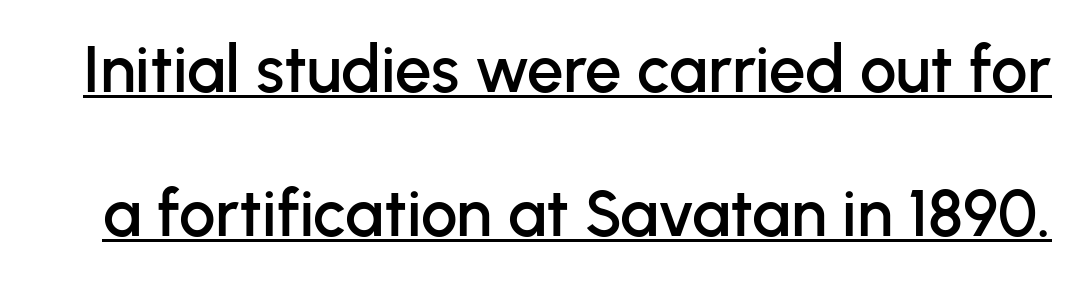
{"serif": "no", "italic": "no", "width": "normal", "stroke_contrast": "low", "x_height": "medium", "monospaced": "no", "underline": "yes", "line_spacing": "loose", "line_spacing_ratio": 2.21, "letter_spacing": "normal", "letter_spacing_em": 0.0, "glyph_px": 65}
